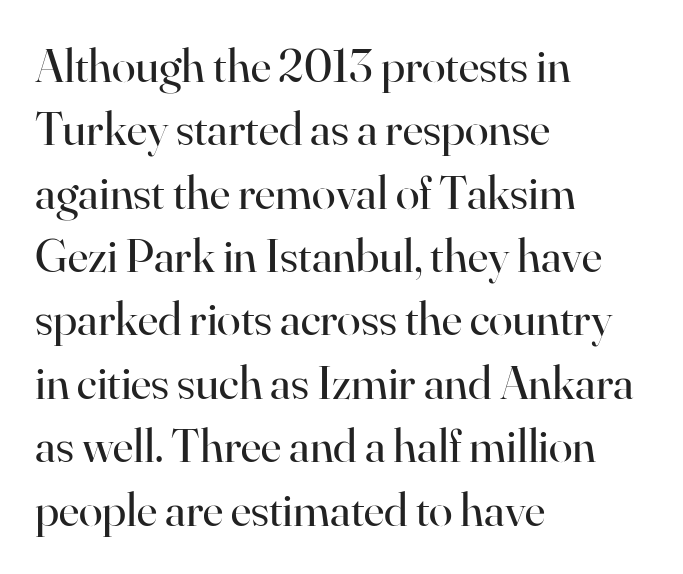
{"serif": "yes", "italic": "no", "bold": "no", "weight": "regular", "width": "normal", "stroke_contrast": "high", "x_height": "small", "monospaced": "no", "underline": "no", "align": "left", "line_spacing": "normal", "line_spacing_ratio": 1.32, "letter_spacing": "normal", "letter_spacing_em": 0.0, "glyph_px": 48}
